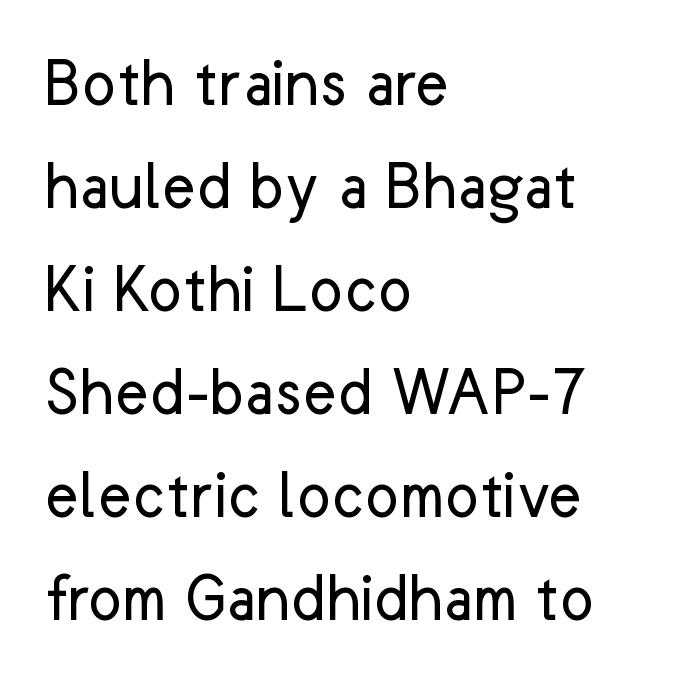
The image shows 72 px regular-weight sans-serif type, upright; set left-aligned, normal line spacing (1.43x), normal letter spacing, not underlined; low stroke contrast and a medium x-height.
